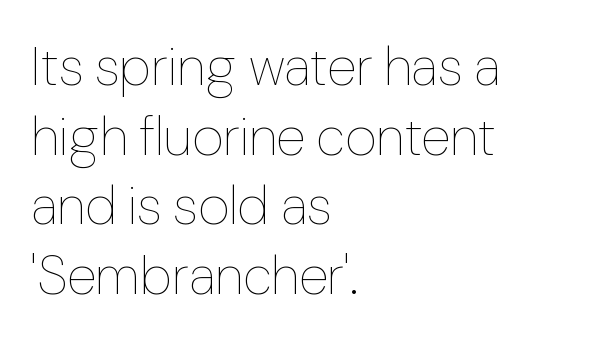
Q: Is the text bold? A: No.
Q: Is the text italic (slanted)? A: No, it is upright.
Q: Is the text underlined? A: No.
Q: How is the paragraph aligned? A: Left-aligned.
Q: Is the spacing between letters normal or unusually wide? A: Normal.
Q: Is the spacing between lines tight, normal or loose? A: Normal.
Q: Width (condensed, normal, or wide)? A: Normal.
Q: Stroke contrast? A: Low.
Q: x-height? A: Medium.
Q: Monospaced? A: No.
